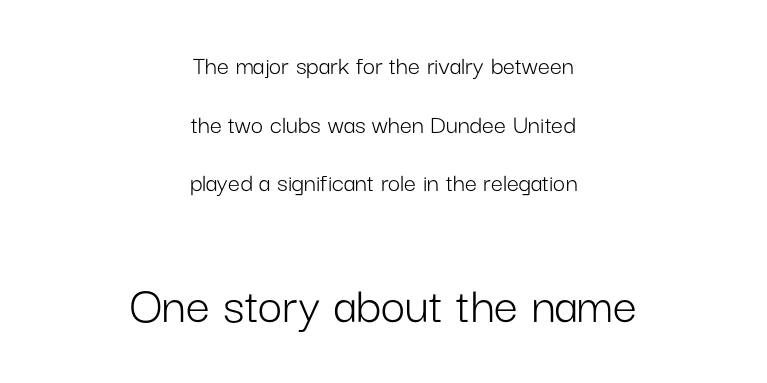
Q: Is the text bold? A: No.
Q: Is the text italic (slanted)? A: No, it is upright.
Q: Is the typeface a serif or a sans-serif typeface? A: Sans-serif.
Q: Is the text underlined? A: No.
Q: How is the paragraph aligned? A: Centered.
Q: Is the spacing between letters normal or unusually wide? A: Normal.
Q: Is the spacing between lines tight, normal or loose? A: Loose.
Q: Which block of text is set in a larger size, the first (top) or the second (bottom)? A: The second (bottom) one.
Q: Width (condensed, normal, or wide)? A: Normal.
Q: Stroke contrast? A: Low.
Q: x-height? A: Medium.
Q: Monospaced? A: No.
